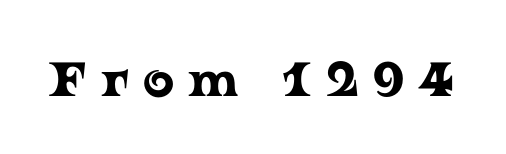
These lines have a slow, spaced-out rhythm from letter to letter. It's the straight-up-and-down kind of type. The baseline area is clear. Old-style or modern, the face here clearly has serifs. Is this a fixed-width face? No — the glyphs have proportional, varying widths.
